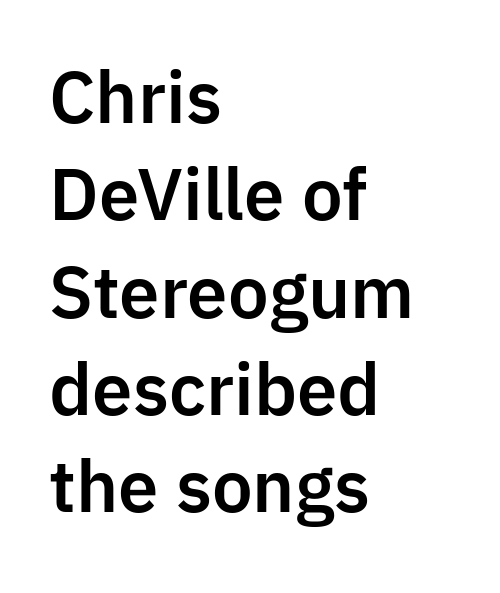
The image shows 69 px sans-serif type, upright; set left-aligned, normal line spacing (1.41x), normal letter spacing, not underlined; low stroke contrast and a medium x-height.
